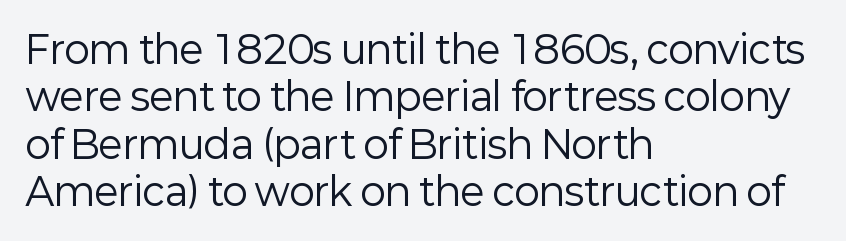
Q: Is the text bold? A: No.
Q: Is the text italic (slanted)? A: No, it is upright.
Q: Is the typeface a serif or a sans-serif typeface? A: Sans-serif.
Q: Is the text underlined? A: No.
Q: How is the paragraph aligned? A: Left-aligned.
Q: Is the spacing between letters normal or unusually wide? A: Normal.
Q: Is the spacing between lines tight, normal or loose? A: Normal.
Q: Width (condensed, normal, or wide)? A: Normal.
Q: Stroke contrast? A: Low.
Q: x-height? A: Medium.
Q: Monospaced? A: No.
